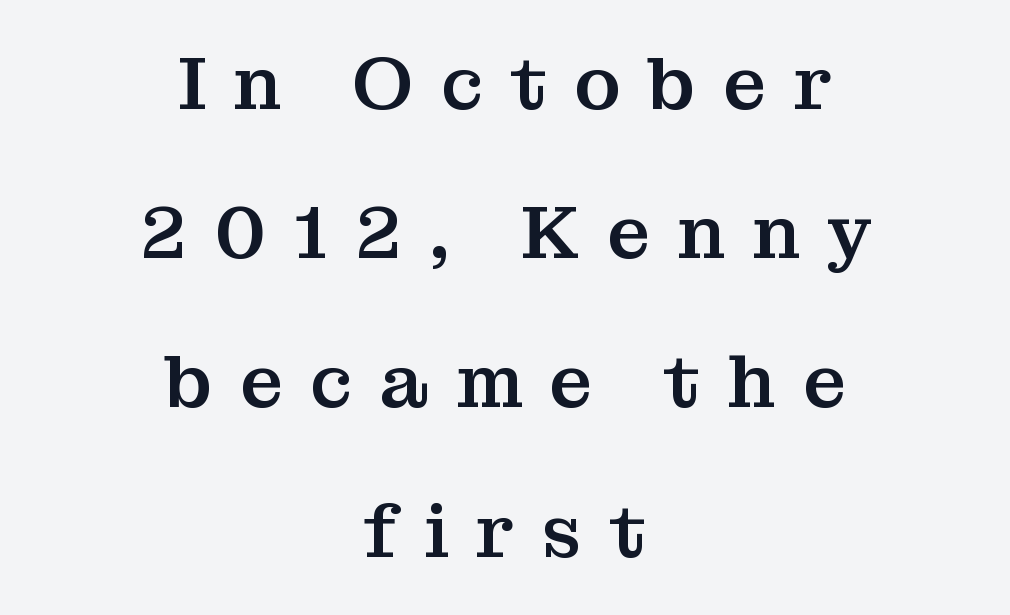
{"serif": "yes", "italic": "no", "width": "normal", "stroke_contrast": "medium", "x_height": "medium", "monospaced": "no", "underline": "no", "align": "center", "line_spacing": "loose", "line_spacing_ratio": 1.99, "letter_spacing": "wide", "letter_spacing_em": 0.36, "glyph_px": 75}
